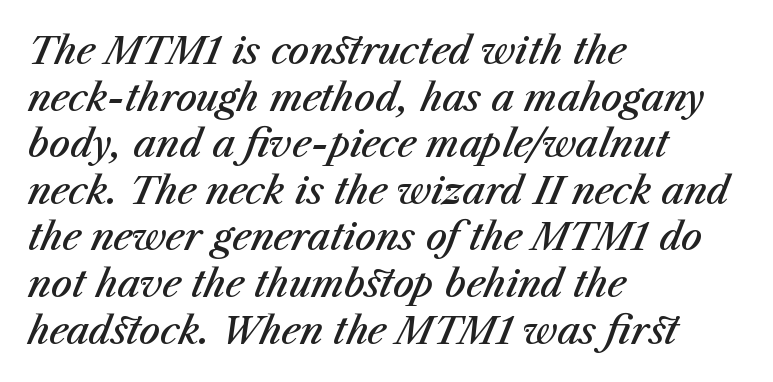
{"italic": "yes", "lean": "right", "slant_degrees": 23, "bold": "semi", "weight": "semibold", "width": "normal", "stroke_contrast": "medium", "x_height": "medium", "monospaced": "no", "underline": "no", "align": "left", "line_spacing": "normal", "line_spacing_ratio": 1.26, "letter_spacing": "normal", "letter_spacing_em": 0.0, "glyph_px": 37}
